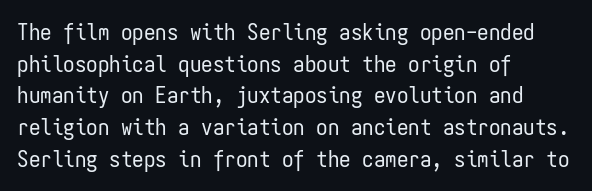
A roman cut, with each character standing at attention. Line spacing here is normal. The text block is weighted toward the left margin, trailing off unevenly rightward. Lines of text with bare space underneath. Nothing unusual about the tracking: characters are spaced as the font intends. A quiet, ordinary-to-light weight characterises the typeface.
